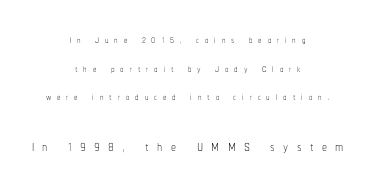
{"italic": "no", "bold": "no", "underline": "no", "align": "center", "line_spacing": "loose", "line_spacing_ratio": 2.05, "letter_spacing": "wide", "letter_spacing_em": 0.42, "larger_block": "second", "size_ratio": 1.43, "glyph_px": 20}
